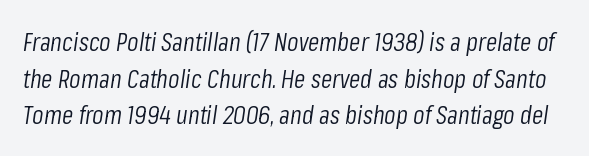
Spacing between characters is what you'd get straight out of the box. If you measured baseline to baseline, you'd find a middling distance. Is this a heavy cut? Hardly; it is regular or lighter. Nobody drew a line under any word here. The lettering tilts uniformly, giving the passage an italic look.
